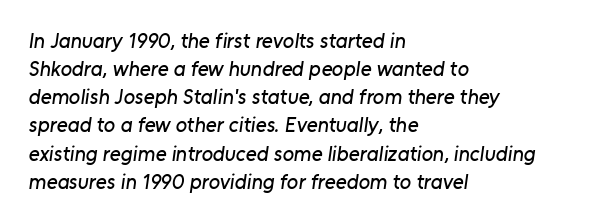
Q: Is the text underlined? A: No.
Q: How is the paragraph aligned? A: Left-aligned.
Q: Is the spacing between letters normal or unusually wide? A: Normal.
Q: Is the spacing between lines tight, normal or loose? A: Normal.
